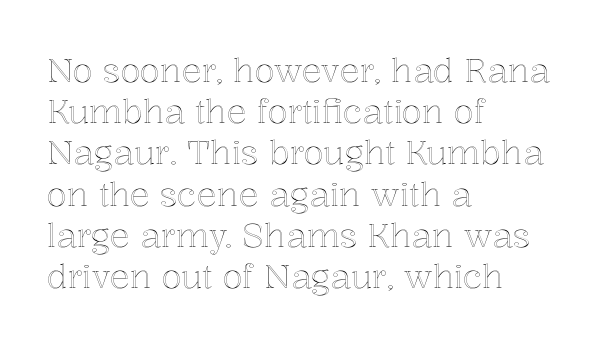
The image shows 33 px text type, upright; set left-aligned, normal line spacing (1.25x), normal letter spacing, not underlined; a medium x-height.
